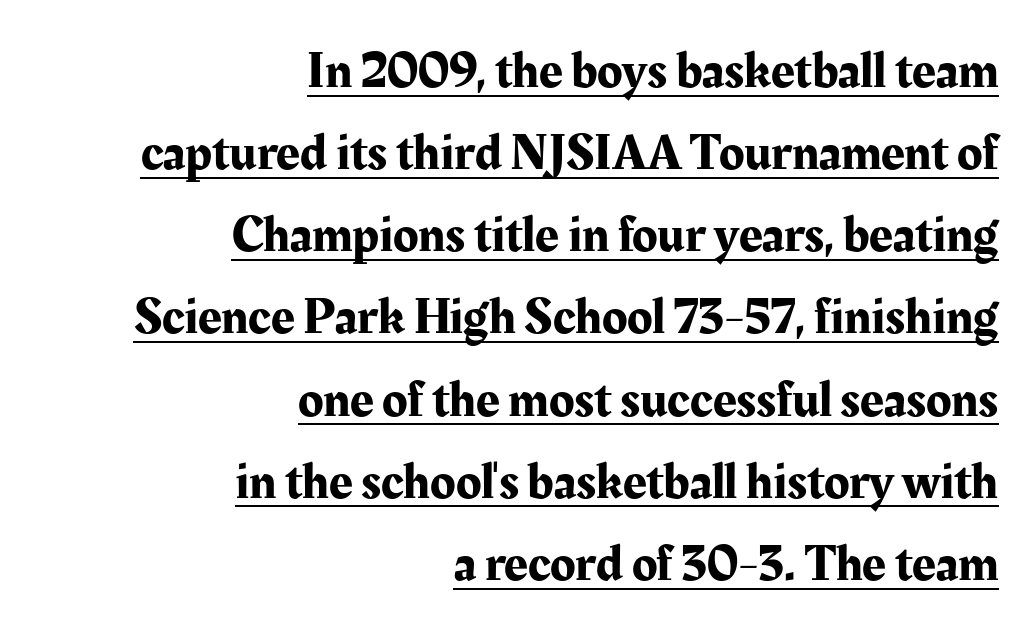
You can see a thin bar hugging the bottom of the glyphs. Tracking value appears to be zero — textbook default spacing. These lines sit exactly where default settings would place them. Small tapered or slab feet sit at the stroke ends, so this counts as serif.
